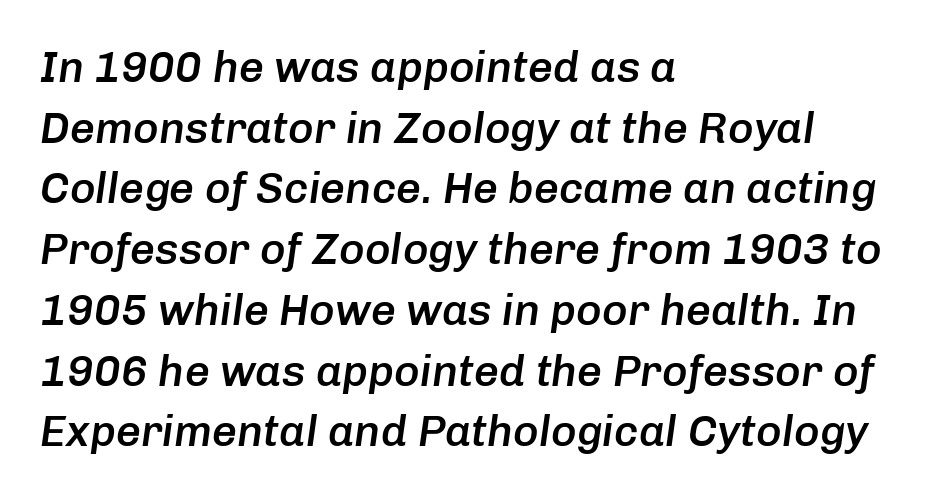
The image shows 44 px semibold type, italic (leaning right); set left-aligned, normal line spacing (1.38x), normal letter spacing, not underlined; low stroke contrast and a medium x-height.
